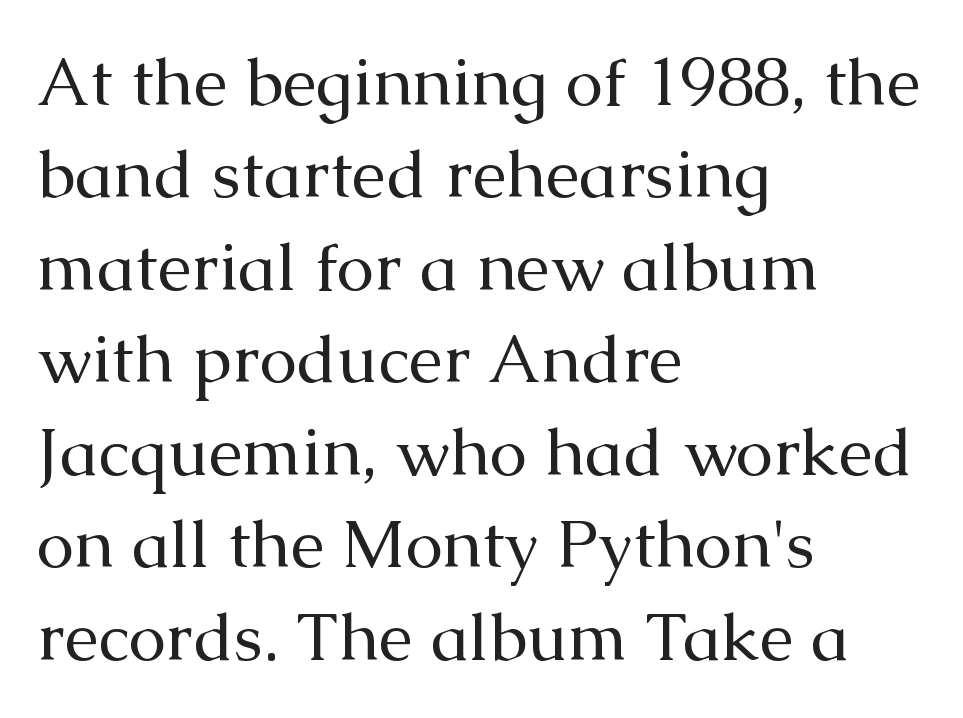
{"serif": "yes", "italic": "no", "bold": "no", "weight": "regular", "width": "normal", "stroke_contrast": "medium", "x_height": "medium", "monospaced": "no", "underline": "no", "align": "left", "line_spacing": "normal", "line_spacing_ratio": 1.36, "letter_spacing": "normal", "letter_spacing_em": 0.0, "glyph_px": 68}
